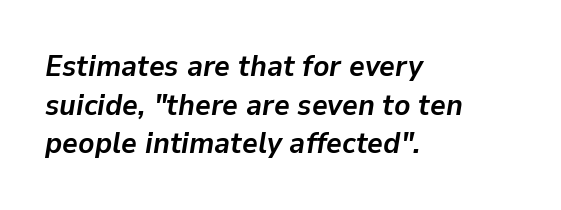
{"italic": "yes", "lean": "right", "slant_degrees": 9, "bold": "yes", "weight": "semibold", "width": "normal", "stroke_contrast": "low", "x_height": "medium", "monospaced": "no", "underline": "no", "align": "left", "line_spacing": "normal", "line_spacing_ratio": 1.29, "letter_spacing": "normal", "letter_spacing_em": 0.0, "glyph_px": 30}
